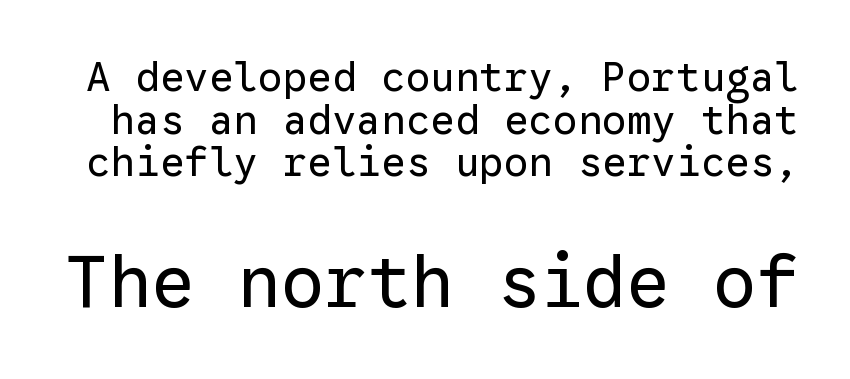
The image shows 72 px regular-weight sans-serif type, upright, monospaced; set tight line spacing (1.04x), normal letter spacing, not underlined; the second (bottom) block is 1.76x larger; low stroke contrast and a medium x-height.
